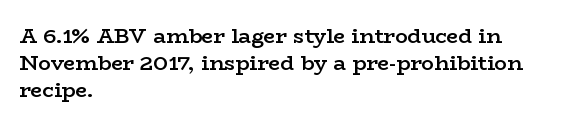
Posture: upright roman. Glance below the letters and you will spot only blank space. Its strokes are somewhat broadened, the hallmark of semibold type. Typeset ragged right — the left edge is the straight one.
